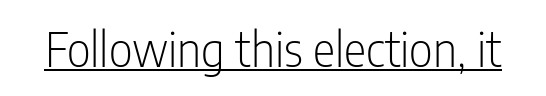
The rendering uses the underline text-decoration. The rendering keeps characters at their native spacing. These lines are rendered in a variable-pitch font. Style check: upright.
